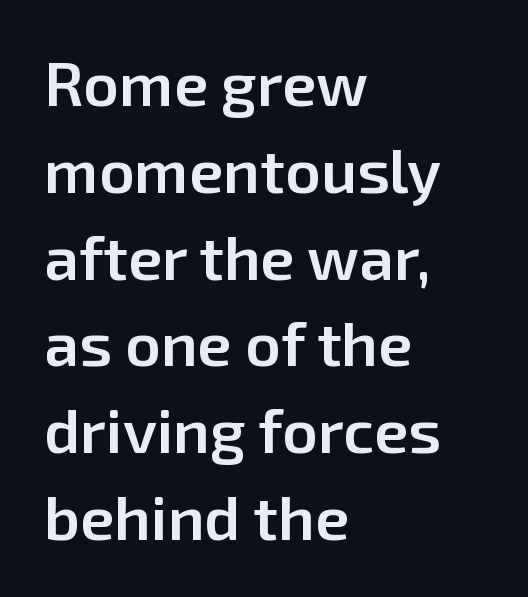
Q: Is the text bold? A: Semi-bold.
Q: Is the text italic (slanted)? A: No, it is upright.
Q: Is the typeface a serif or a sans-serif typeface? A: Sans-serif.
Q: Is the text underlined? A: No.
Q: How is the paragraph aligned? A: Left-aligned.
Q: Is the spacing between letters normal or unusually wide? A: Normal.
Q: Is the spacing between lines tight, normal or loose? A: Normal.
Q: Width (condensed, normal, or wide)? A: Normal.
Q: Stroke contrast? A: Low.
Q: x-height? A: Medium.
Q: Monospaced? A: No.
